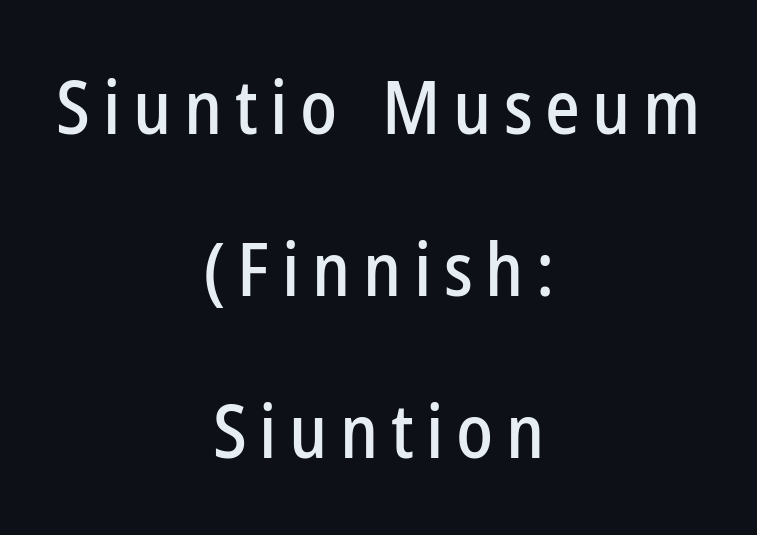
Q: Is the text italic (slanted)? A: No, it is upright.
Q: Is the typeface a serif or a sans-serif typeface? A: Sans-serif.
Q: Is the text underlined? A: No.
Q: How is the paragraph aligned? A: Centered.
Q: Is the spacing between lines tight, normal or loose? A: Loose.
Q: Width (condensed, normal, or wide)? A: Condensed.
Q: Stroke contrast? A: Low.
Q: x-height? A: Medium.
Q: Monospaced? A: No.
